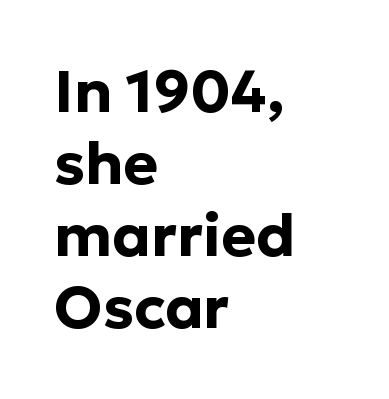
Q: Is the text bold? A: Yes.
Q: Is the text italic (slanted)? A: No, it is upright.
Q: Is the typeface a serif or a sans-serif typeface? A: Sans-serif.
Q: Is the text underlined? A: No.
Q: How is the paragraph aligned? A: Left-aligned.
Q: Is the spacing between letters normal or unusually wide? A: Normal.
Q: Width (condensed, normal, or wide)? A: Normal.
Q: Stroke contrast? A: Low.
Q: x-height? A: Medium.
Q: Monospaced? A: No.
